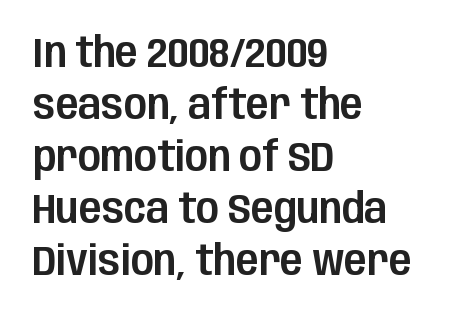
The image shows 42 px condensed sans-serif type, upright; set left-aligned, line spacing 1.24x, normal letter spacing, not underlined; low stroke contrast and a large x-height.
